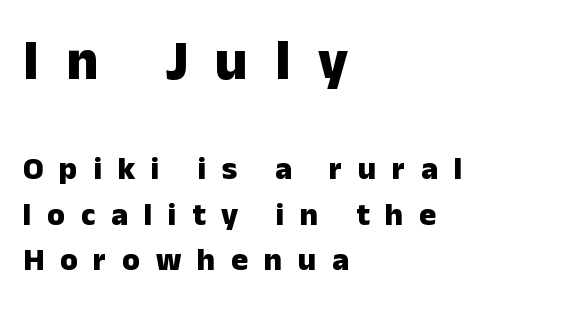
Q: Is the text bold? A: Yes.
Q: Is the text italic (slanted)? A: No, it is upright.
Q: Is the typeface a serif or a sans-serif typeface? A: Sans-serif.
Q: Is the text underlined? A: No.
Q: How is the paragraph aligned? A: Left-aligned.
Q: Is the spacing between letters normal or unusually wide? A: Unusually wide.
Q: Is the spacing between lines tight, normal or loose? A: Normal.
Q: Which block of text is set in a larger size, the first (top) or the second (bottom)? A: The first (top) one.
Q: Width (condensed, normal, or wide)? A: Normal.
Q: Stroke contrast? A: Low.
Q: x-height? A: Medium.
Q: Monospaced? A: No.
